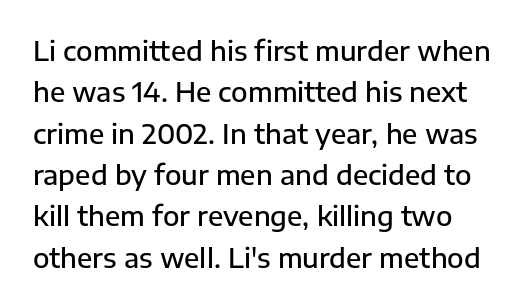
The area under the type is left untouched. How heavy is the stroke? Medium-heavy — a semibold, shy of bold. Whoever set this chose a conventional vertical rhythm. A typesetter would mark this as roman, not italic.
